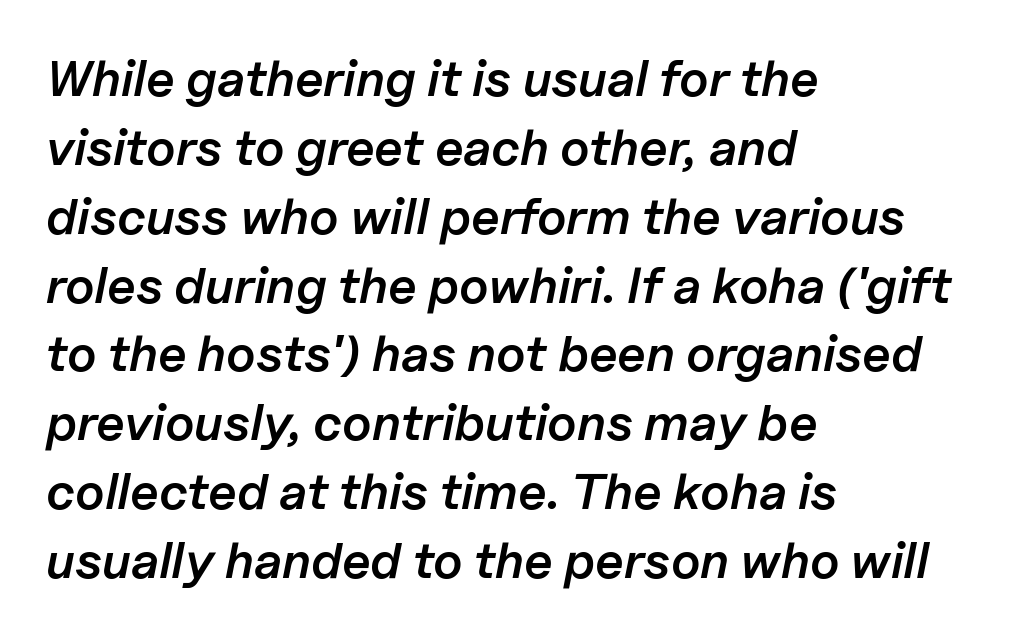
The image shows 51 px semibold type, italic (leaning right); set left-aligned, normal line spacing (1.35x), normal letter spacing, not underlined; low stroke contrast and a medium x-height.
